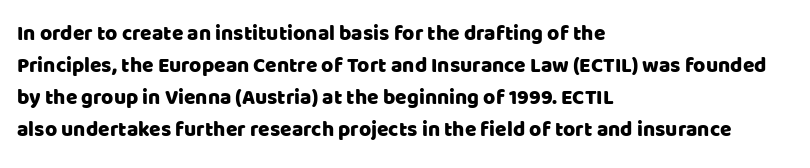
{"italic": "no", "underline": "no", "align": "left", "line_spacing": "normal", "line_spacing_ratio": 1.52, "letter_spacing": "normal", "letter_spacing_em": 0.0, "glyph_px": 21}
